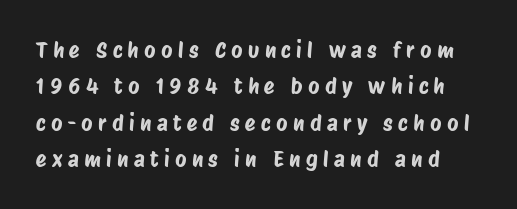
Quick note: underline off. Students, note that the glyphs here are deliberately spaced far apart. Reading down the column, the eye jumps a familiar distance to each next line.
